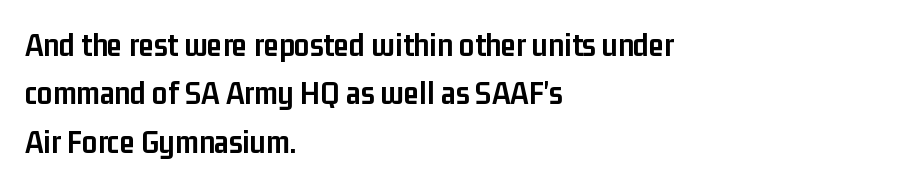
{"serif": "no", "italic": "no", "bold": "yes", "weight": "semibold", "width": "condensed", "stroke_contrast": "low", "x_height": "medium", "monospaced": "no", "underline": "no", "align": "left", "line_spacing": "normal", "line_spacing_ratio": 1.42, "letter_spacing": "normal", "letter_spacing_em": 0.0, "glyph_px": 34}
